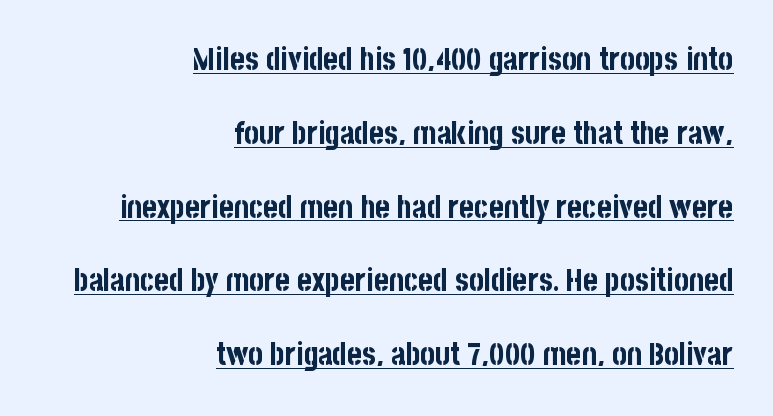
{"serif": "no", "italic": "no", "bold": "yes", "weight": "bold", "width": "condensed", "stroke_contrast": "low", "x_height": "large", "monospaced": "no", "underline": "yes", "align": "right", "line_spacing": "loose", "line_spacing_ratio": 2.38, "letter_spacing": "normal", "letter_spacing_em": 0.0, "glyph_px": 31}
